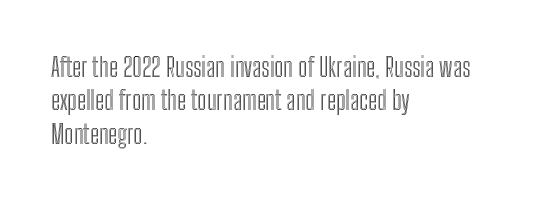
The image shows 26 px text type, upright; set left-aligned, normal line spacing (1.28x), normal letter spacing, not underlined.
